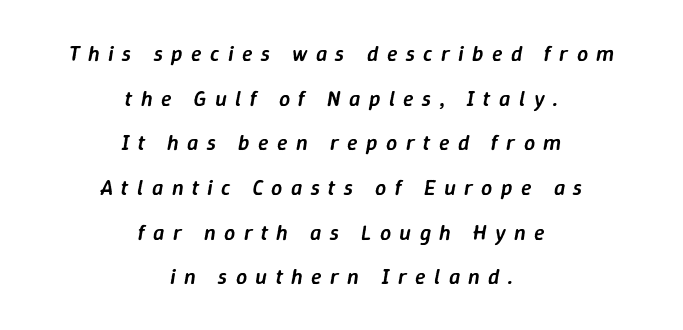
The rendering applies a slant to the glyphs. The string is rendered with underlining switched off. The compositor balanced each line on the midline. Words appear elongated and porous because spacing is wide. Weight check: semibold — heavier than regular, not quite bold. The block of text is sparse from top to bottom, with ample space between rows.
